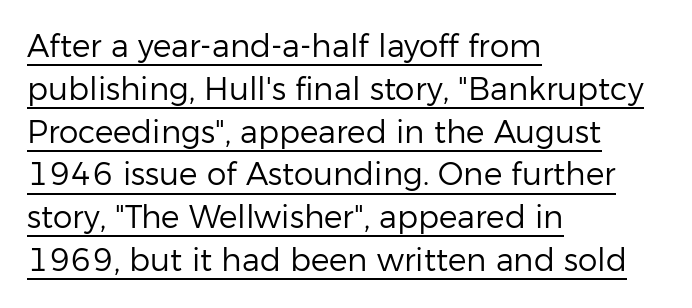
The image shows 31 px regular-weight sans-serif type, upright; set left-aligned, normal line spacing (1.38x), normal letter spacing, underlined; low stroke contrast and a medium x-height.
